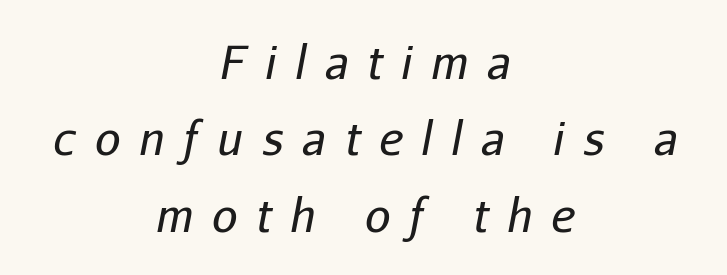
Q: Is the text bold? A: No.
Q: Is the text italic (slanted)? A: Yes, it leans right by about 11 degrees.
Q: Is the text underlined? A: No.
Q: How is the paragraph aligned? A: Centered.
Q: Is the spacing between letters normal or unusually wide? A: Unusually wide.
Q: Is the spacing between lines tight, normal or loose? A: Normal.
Q: Width (condensed, normal, or wide)? A: Normal.
Q: Stroke contrast? A: Low.
Q: x-height? A: Medium.
Q: Monospaced? A: No.
